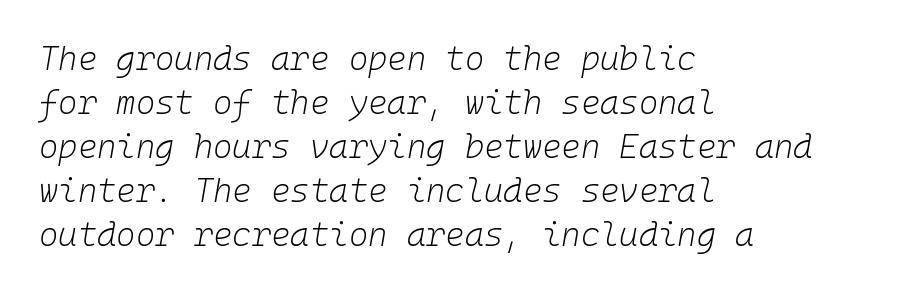
{"italic": "yes", "lean": "right", "slant_degrees": 10, "bold": "no", "weight": "light", "width": "normal", "stroke_contrast": "low", "x_height": "medium", "monospaced": "yes", "underline": "no", "align": "left", "line_spacing": "normal", "line_spacing_ratio": 1.33, "letter_spacing": "normal", "letter_spacing_em": 0.0, "glyph_px": 33}
